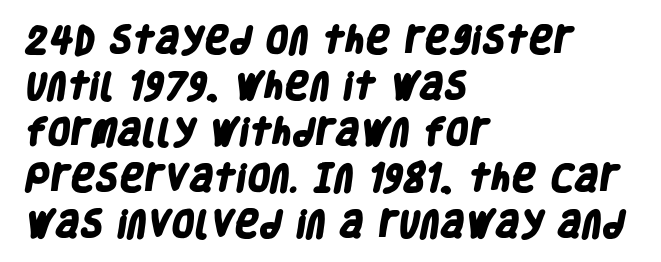
The image shows 30 px heavy, condensed sans-serif type; set left-aligned, normal line spacing (1.53x), normal letter spacing, not underlined; low stroke contrast and a large x-height.
